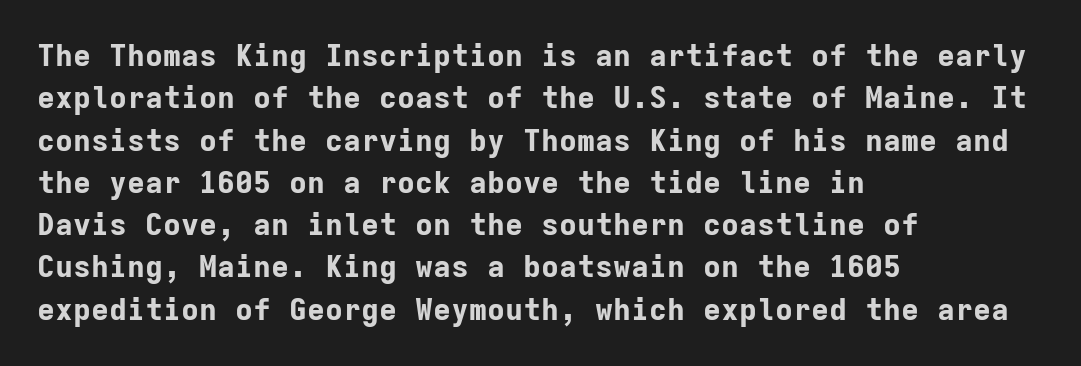
The image shows 30 px bold sans-serif type, upright, monospaced; set left-aligned, normal line spacing (1.41x), normal letter spacing, not underlined; low stroke contrast and a medium x-height.
